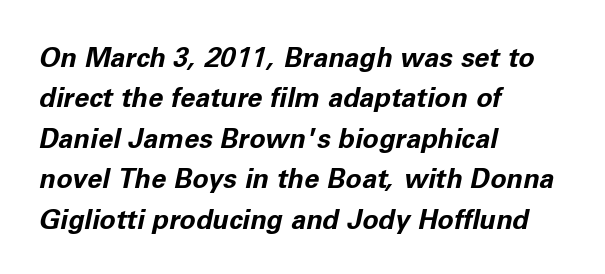
{"italic": "yes", "lean": "right", "slant_degrees": 11, "bold": "yes", "underline": "no", "align": "left", "line_spacing": "normal", "line_spacing_ratio": 1.5, "letter_spacing": "normal", "letter_spacing_em": 0.0, "glyph_px": 27}
